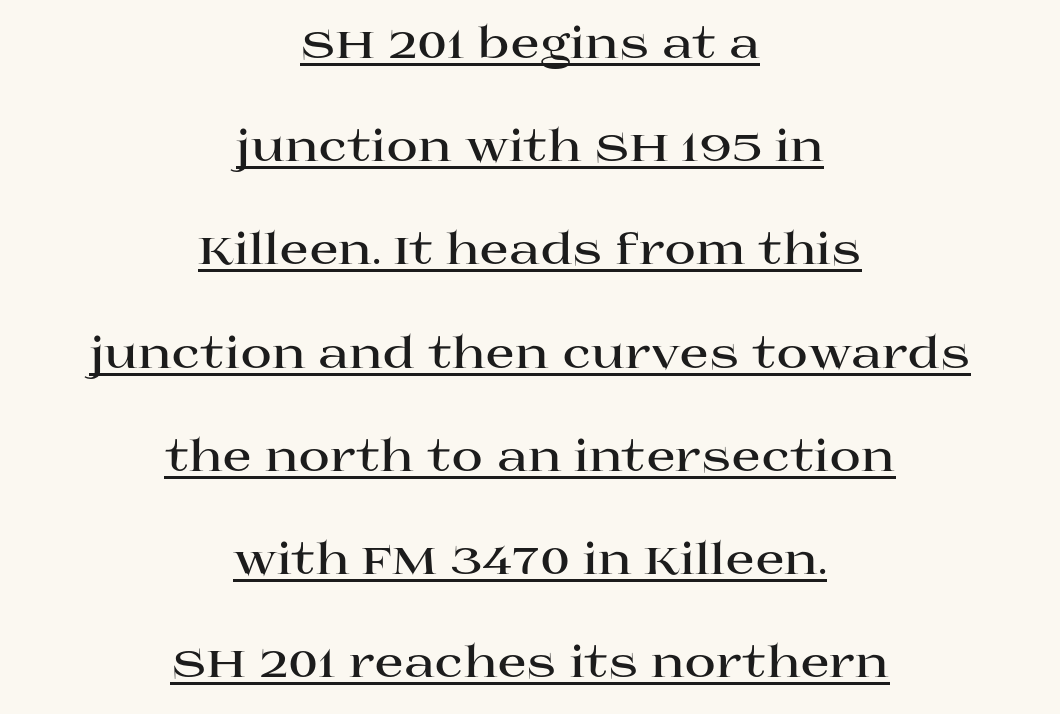
Q: Is the text bold? A: Yes.
Q: Is the text italic (slanted)? A: No, it is upright.
Q: Is the typeface a serif or a sans-serif typeface? A: Serif.
Q: Is the text underlined? A: Yes.
Q: How is the paragraph aligned? A: Centered.
Q: Is the spacing between letters normal or unusually wide? A: Normal.
Q: Is the spacing between lines tight, normal or loose? A: Loose.
Q: Width (condensed, normal, or wide)? A: Wide.
Q: Stroke contrast? A: High.
Q: x-height? A: Large.
Q: Monospaced? A: No.
